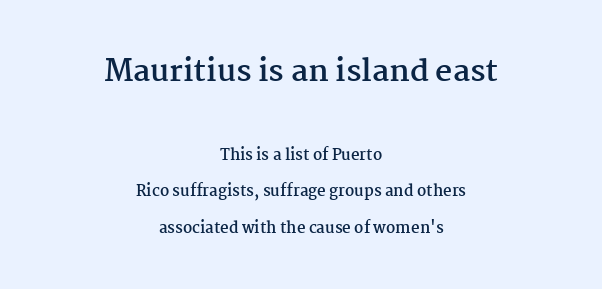
The image shows 30 px semibold serif type, upright; set centered, loose line spacing (2.41x), normal letter spacing, not underlined; the first (top) block is 2.0x larger; medium stroke contrast and a medium x-height.
